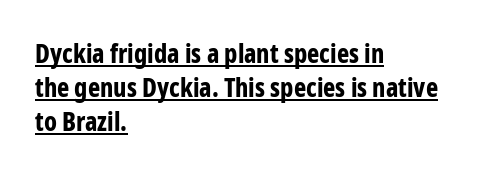
The image shows 26 px bold type, upright; set left-aligned, normal line spacing (1.31x), normal letter spacing, underlined.
